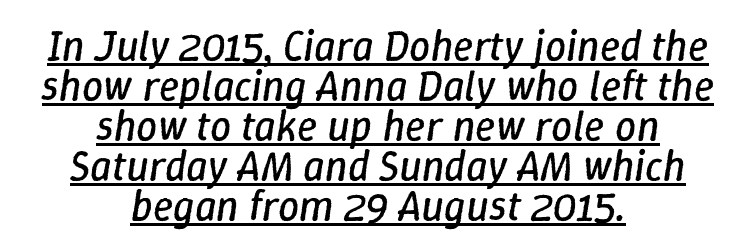
Note the varied advance widths — an 'i' is clearly narrower than an 'm'. Each new line begins almost immediately beneath the previous one. Nothing heavy about these letters — not bold at all. You can see a thin bar hugging the bottom of the glyphs.
